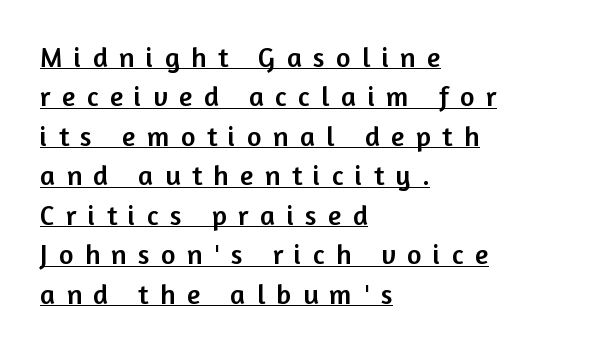
{"serif": "no", "italic": "no", "width": "normal", "stroke_contrast": "low", "x_height": "medium", "monospaced": "no", "underline": "yes", "align": "left", "line_spacing": "normal", "line_spacing_ratio": 1.41, "letter_spacing": "wide", "letter_spacing_em": 0.41, "glyph_px": 28}
